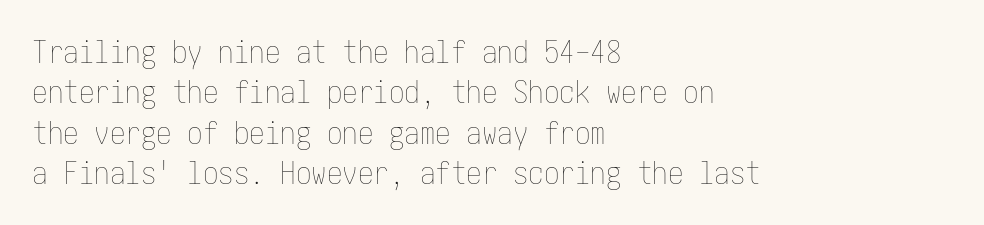
Tracking here is standard; glyphs follow each other at the usual distance. Any mark beneath the type? The region is blank. Evenly set lines give the paragraph a standard silhouette. The compositor pushed each line to the left boundary. Counters stay open thanks to moderate or lighter strokes.
